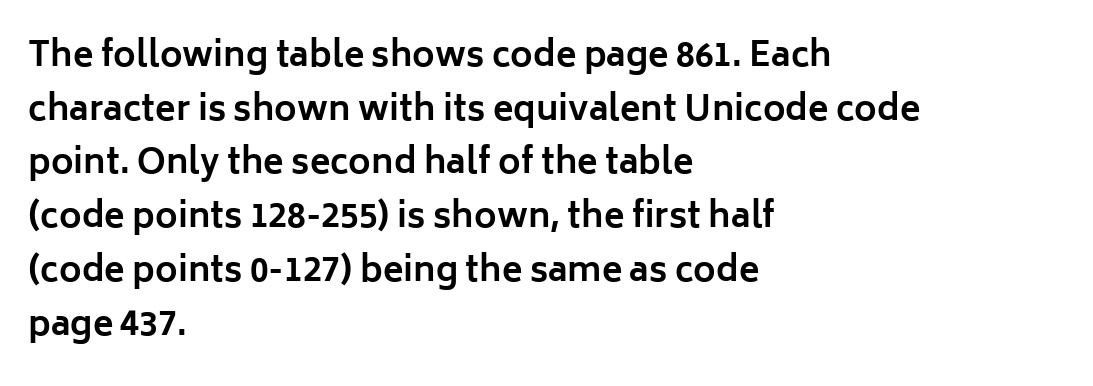
Q: Is the text bold? A: Yes.
Q: Is the text italic (slanted)? A: No, it is upright.
Q: Is the typeface a serif or a sans-serif typeface? A: Sans-serif.
Q: Is the text underlined? A: No.
Q: How is the paragraph aligned? A: Left-aligned.
Q: Is the spacing between letters normal or unusually wide? A: Normal.
Q: Is the spacing between lines tight, normal or loose? A: Normal.
Q: Width (condensed, normal, or wide)? A: Normal.
Q: Stroke contrast? A: Low.
Q: x-height? A: Medium.
Q: Monospaced? A: No.
